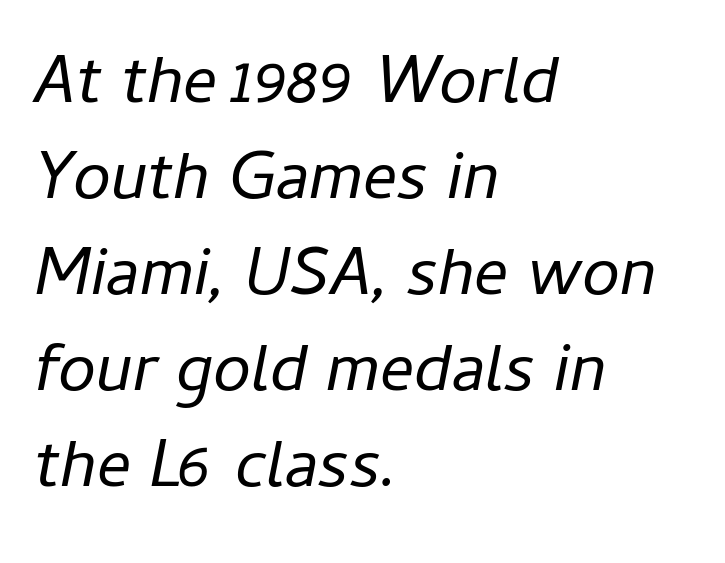
{"italic": "yes", "lean": "right", "slant_degrees": 11, "bold": "no", "weight": "regular", "width": "normal", "stroke_contrast": "low", "x_height": "medium", "monospaced": "no", "underline": "no", "align": "left", "line_spacing": "normal", "line_spacing_ratio": 1.41, "letter_spacing": "normal", "letter_spacing_em": 0.0, "glyph_px": 68}
